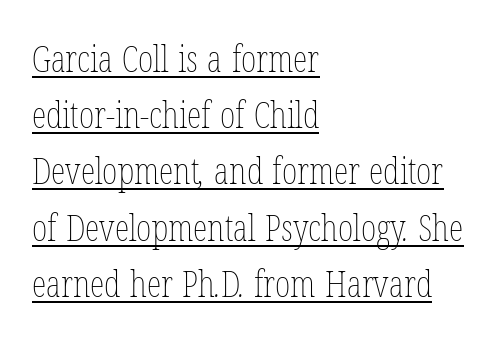
The image shows 37 px thin, condensed type; set left-aligned, normal line spacing (1.52x), normal letter spacing, underlined; low stroke contrast and a medium x-height.
